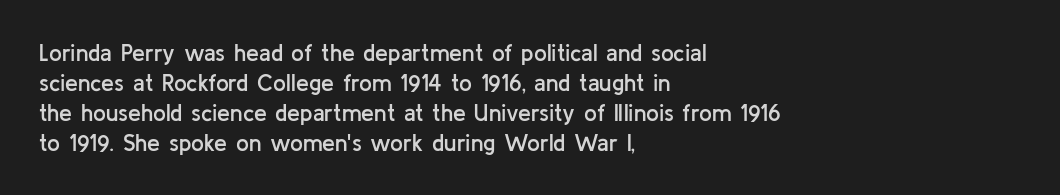
Letter spacing: default. Unlike italic type, these characters show no tilt at all. Look at the stroke-to-counter ratio: somewhat heavy, a semibold. Layout note: lines flush left.
